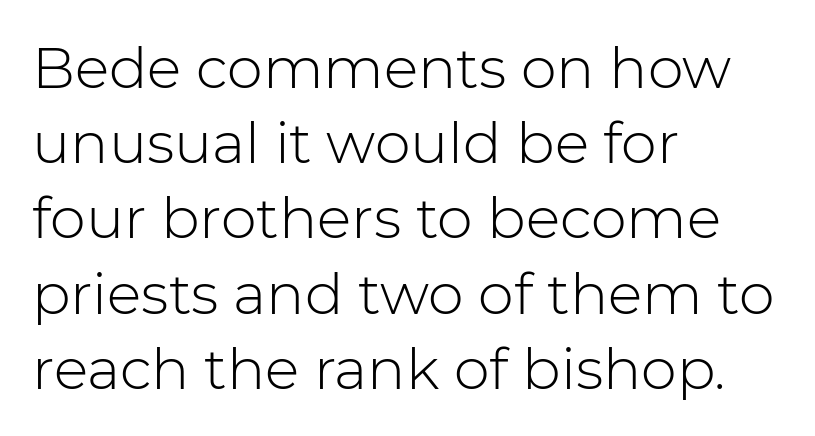
{"serif": "no", "italic": "no", "bold": "no", "weight": "light", "width": "normal", "stroke_contrast": "low", "x_height": "medium", "monospaced": "no", "underline": "no", "align": "left", "line_spacing": "normal", "line_spacing_ratio": 1.32, "letter_spacing": "normal", "letter_spacing_em": 0.0, "glyph_px": 57}
